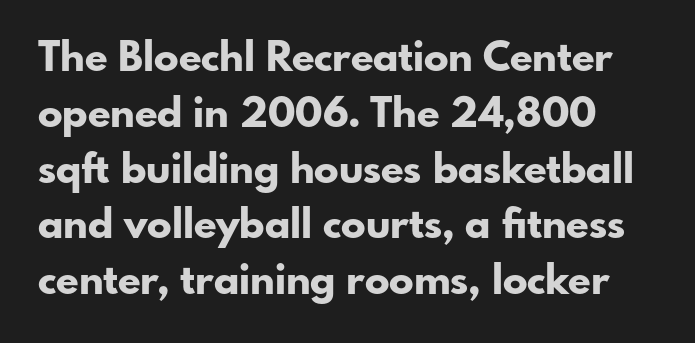
Q: Is the text bold? A: Yes.
Q: Is the text italic (slanted)? A: No, it is upright.
Q: Is the typeface a serif or a sans-serif typeface? A: Sans-serif.
Q: Is the text underlined? A: No.
Q: Is the spacing between letters normal or unusually wide? A: Normal.
Q: Is the spacing between lines tight, normal or loose? A: Normal.
Q: Width (condensed, normal, or wide)? A: Normal.
Q: Stroke contrast? A: Low.
Q: x-height? A: Small.
Q: Monospaced? A: No.
